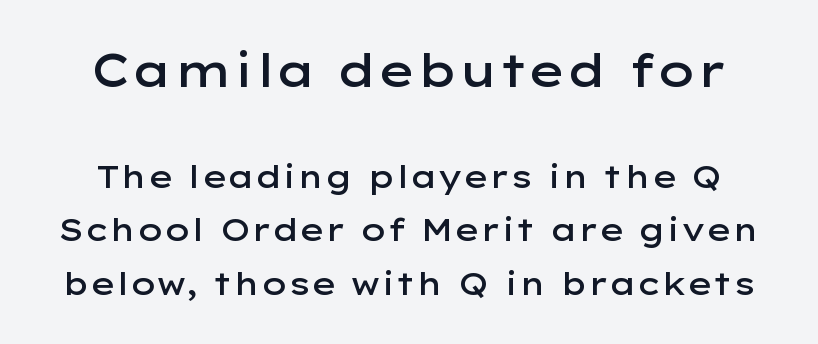
{"serif": "no", "italic": "no", "bold": "semi", "weight": "semibold", "width": "wide", "stroke_contrast": "low", "x_height": "medium", "monospaced": "no", "underline": "no", "line_spacing_ratio": 1.72, "letter_spacing": "normal", "letter_spacing_em": 0.0, "larger_block": "first", "size_ratio": 1.48, "glyph_px": 46}
